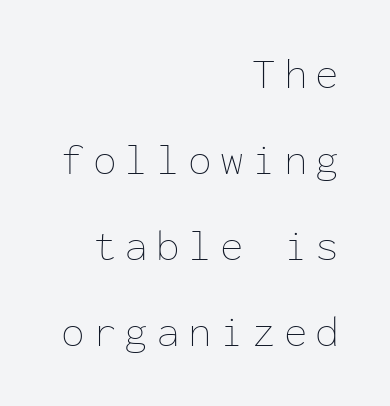
Q: Is the text bold? A: No.
Q: Is the text italic (slanted)? A: No, it is upright.
Q: Is the text underlined? A: No.
Q: How is the paragraph aligned? A: Right-aligned.
Q: Is the spacing between lines tight, normal or loose? A: Loose.
Q: Width (condensed, normal, or wide)? A: Normal.
Q: Stroke contrast? A: Low.
Q: x-height? A: Medium.
Q: Monospaced? A: Yes.
